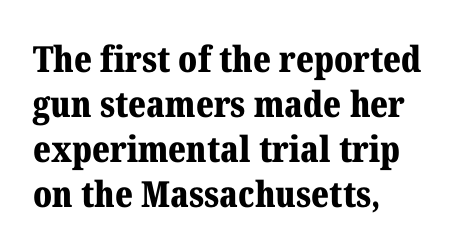
Q: Is the text bold? A: Yes.
Q: Is the text italic (slanted)? A: No, it is upright.
Q: Is the typeface a serif or a sans-serif typeface? A: Serif.
Q: Is the text underlined? A: No.
Q: How is the paragraph aligned? A: Left-aligned.
Q: Is the spacing between letters normal or unusually wide? A: Normal.
Q: Is the spacing between lines tight, normal or loose? A: Normal.
Q: Width (condensed, normal, or wide)? A: Normal.
Q: Stroke contrast? A: Medium.
Q: x-height? A: Medium.
Q: Monospaced? A: No.
